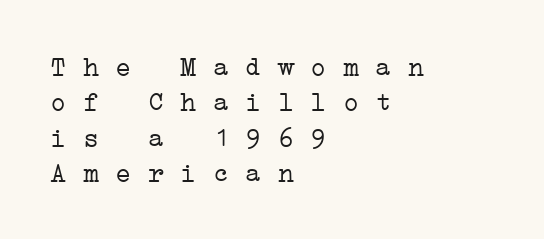
{"bold": "no", "underline": "no", "align": "left", "line_spacing": "normal", "line_spacing_ratio": 1.31, "letter_spacing": "normal", "letter_spacing_em": 0.0, "glyph_px": 27}
